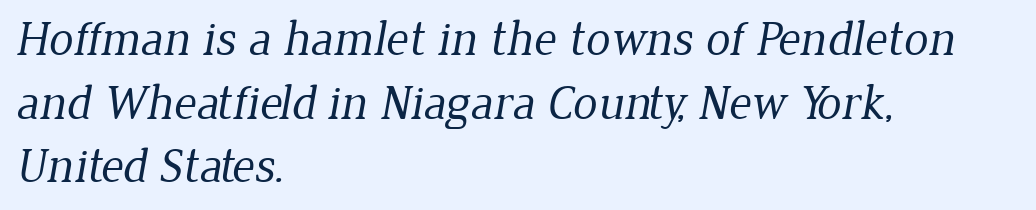
Q: Is the text bold? A: No.
Q: Is the typeface a serif or a sans-serif typeface? A: Serif.
Q: Is the text underlined? A: No.
Q: How is the paragraph aligned? A: Left-aligned.
Q: Is the spacing between letters normal or unusually wide? A: Normal.
Q: Is the spacing between lines tight, normal or loose? A: Normal.
Q: Width (condensed, normal, or wide)? A: Normal.
Q: Stroke contrast? A: Low.
Q: x-height? A: Medium.
Q: Monospaced? A: No.
